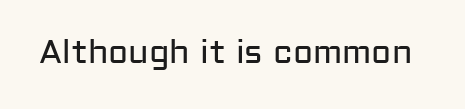
The image shows 33 px regular-weight sans-serif type, upright; set normal letter spacing, not underlined; low stroke contrast and a medium x-height.
